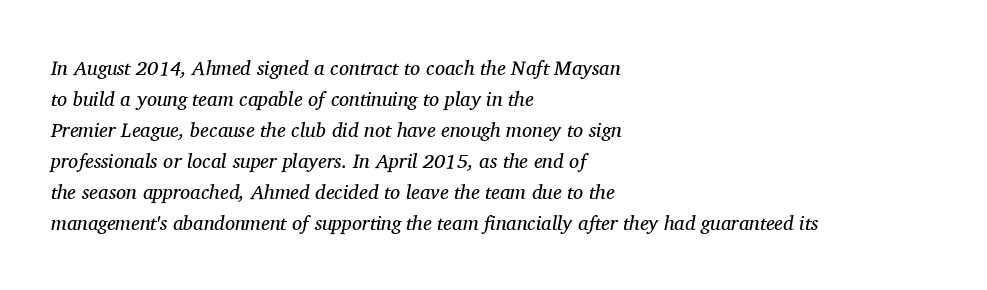
{"italic": "yes", "lean": "right", "slant_degrees": 11, "bold": "no", "underline": "no", "align": "left", "line_spacing": "normal", "line_spacing_ratio": 1.55, "letter_spacing": "normal", "letter_spacing_em": 0.0, "glyph_px": 20}
